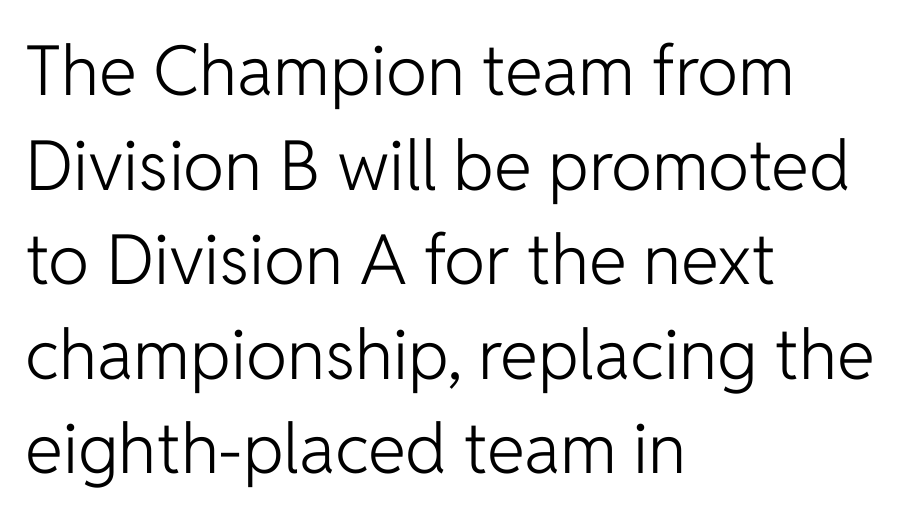
{"serif": "no", "italic": "no", "bold": "no", "weight": "light", "width": "normal", "stroke_contrast": "low", "x_height": "medium", "monospaced": "no", "underline": "no", "align": "left", "line_spacing": "normal", "line_spacing_ratio": 1.37, "letter_spacing": "normal", "letter_spacing_em": 0.0, "glyph_px": 69}
